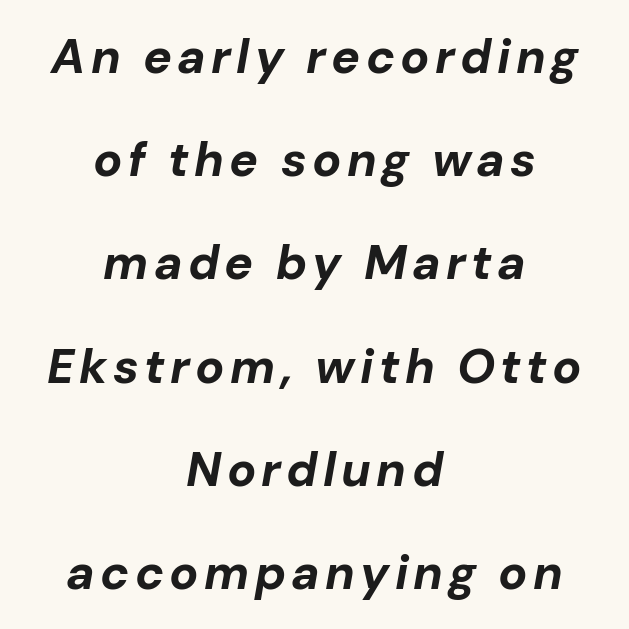
The image shows 48 px bold type, italic (leaning right); set centered, loose line spacing (2.15x), not underlined; low stroke contrast and a medium x-height.
